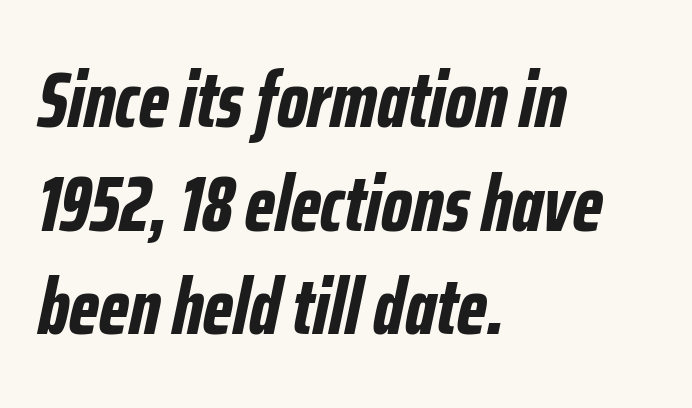
The image shows 78 px bold, condensed type, italic (leaning right); set left-aligned, normal line spacing (1.33x), normal letter spacing, not underlined; low stroke contrast and a medium x-height.
